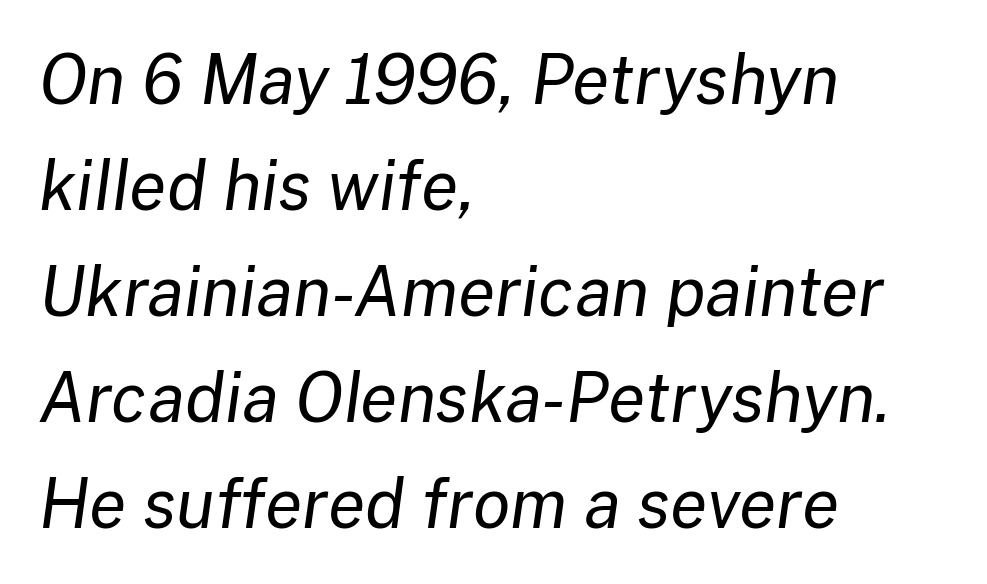
{"italic": "yes", "lean": "right", "slant_degrees": 8, "bold": "no", "weight": "regular", "width": "normal", "stroke_contrast": "low", "x_height": "medium", "monospaced": "no", "underline": "no", "align": "left", "line_spacing": "normal", "line_spacing_ratio": 1.56, "letter_spacing": "normal", "letter_spacing_em": 0.0, "glyph_px": 68}
